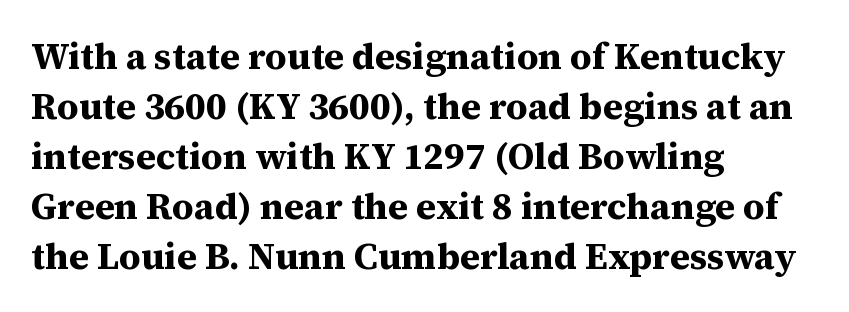
Q: Is the text bold? A: Yes.
Q: Is the text italic (slanted)? A: No, it is upright.
Q: Is the typeface a serif or a sans-serif typeface? A: Serif.
Q: Is the text underlined? A: No.
Q: How is the paragraph aligned? A: Left-aligned.
Q: Is the spacing between letters normal or unusually wide? A: Normal.
Q: Is the spacing between lines tight, normal or loose? A: Normal.
Q: Width (condensed, normal, or wide)? A: Normal.
Q: Stroke contrast? A: Medium.
Q: x-height? A: Medium.
Q: Monospaced? A: No.
